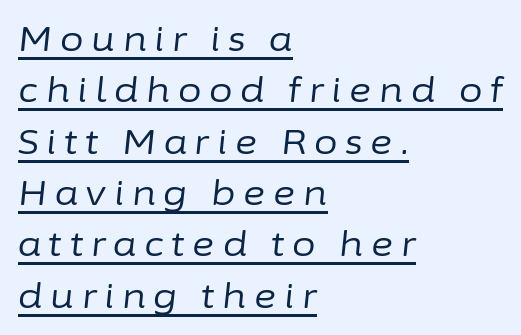
{"italic": "yes", "lean": "right", "slant_degrees": 6, "bold": "no", "weight": "regular", "width": "normal", "stroke_contrast": "low", "x_height": "medium", "monospaced": "no", "underline": "yes", "align": "left", "line_spacing": "normal", "line_spacing_ratio": 1.51, "letter_spacing": "wide", "letter_spacing_em": 0.23, "glyph_px": 34}
